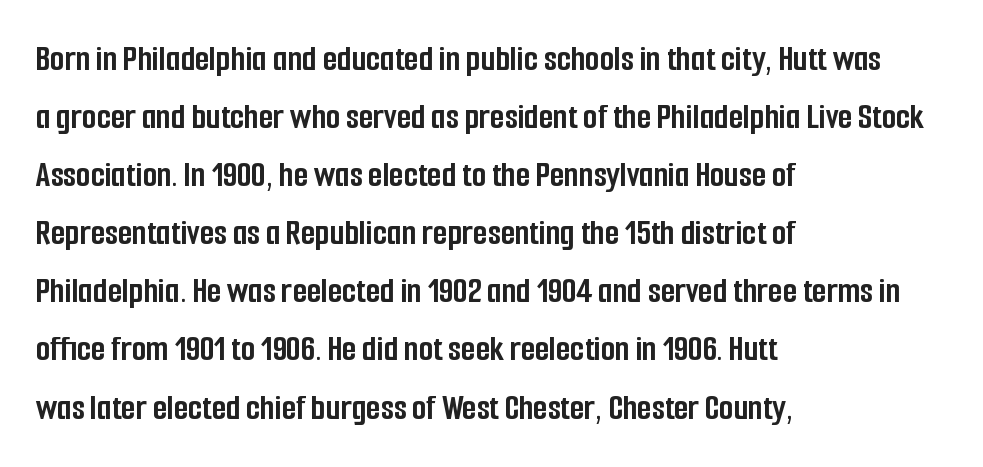
{"serif": "no", "italic": "no", "bold": "yes", "weight": "semibold", "width": "condensed", "stroke_contrast": "low", "x_height": "medium", "monospaced": "no", "underline": "no", "align": "left", "line_spacing": "normal", "line_spacing_ratio": 1.57, "letter_spacing": "normal", "letter_spacing_em": 0.0, "glyph_px": 37}
